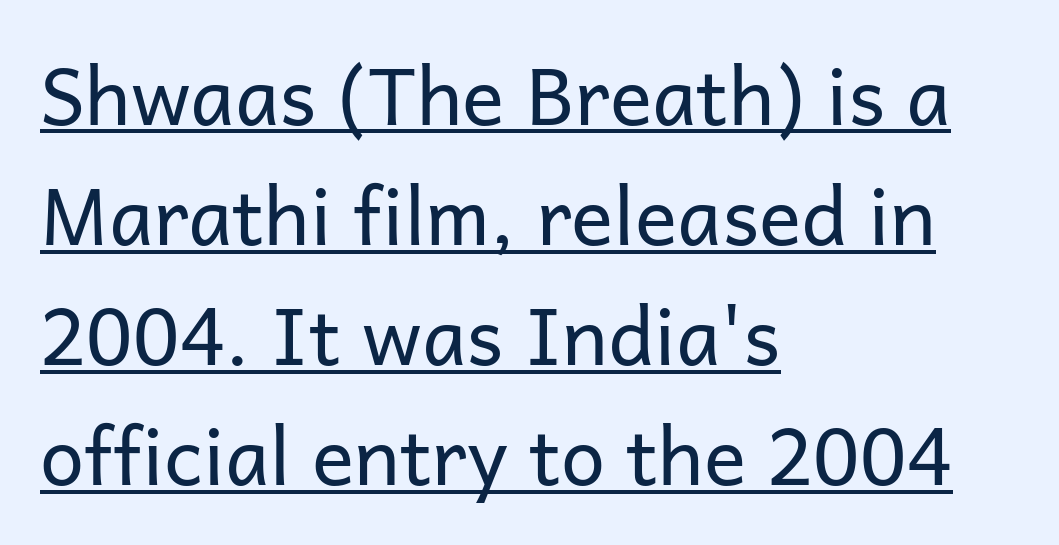
Heft: none added — not bold. This sample uses plain, unmodified letter spacing. Notice how a bar underscores the lettering throughout. Characters remain perfectly vertical along every line.
